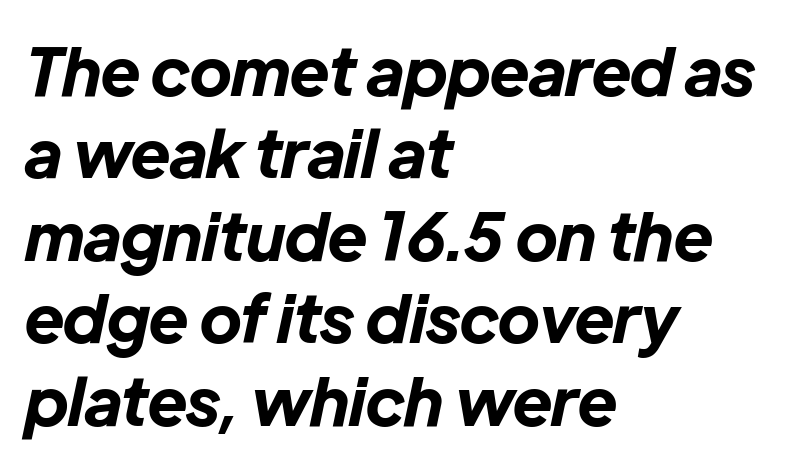
{"italic": "yes", "lean": "right", "slant_degrees": 12, "bold": "yes", "weight": "bold", "width": "normal", "stroke_contrast": "low", "x_height": "medium", "monospaced": "no", "underline": "no", "align": "left", "line_spacing": "normal", "line_spacing_ratio": 1.25, "letter_spacing": "normal", "letter_spacing_em": 0.0, "glyph_px": 66}
